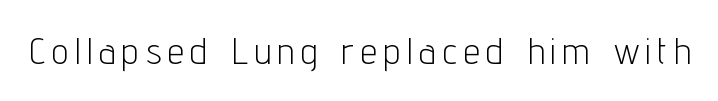
The image shows 37 px light, condensed sans-serif type, upright; set not underlined; low stroke contrast and a medium x-height.
